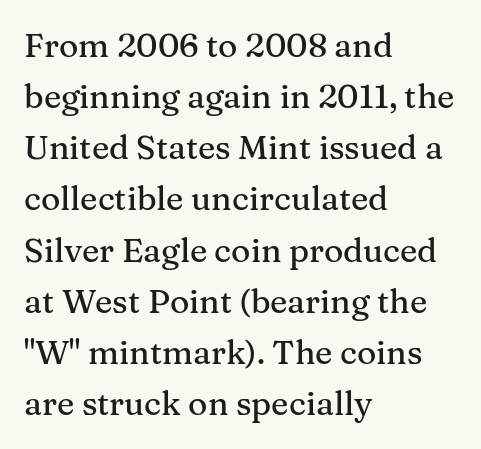
{"serif": "yes", "italic": "no", "width": "normal", "stroke_contrast": "medium", "x_height": "medium", "monospaced": "no", "underline": "no", "align": "left", "line_spacing": "normal", "line_spacing_ratio": 1.55, "letter_spacing": "normal", "letter_spacing_em": 0.0, "glyph_px": 33}
